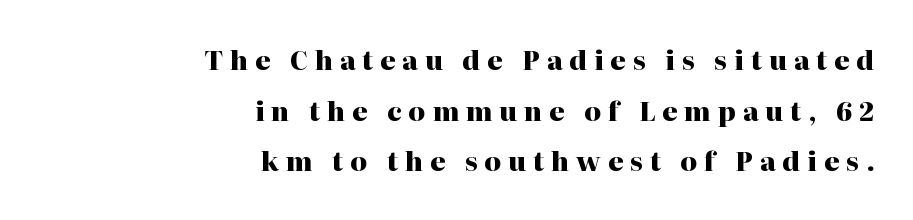
{"italic": "no", "bold": "yes", "underline": "no", "align": "right", "line_spacing": "loose", "line_spacing_ratio": 1.95, "letter_spacing": "wide", "letter_spacing_em": 0.27, "glyph_px": 26}
